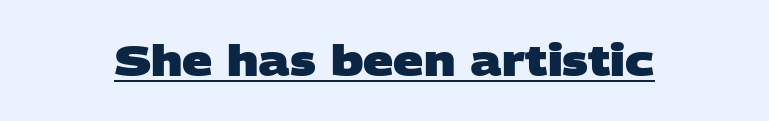
Looks like regular typesetting: each glyph gets only the width it needs. Look at the bottom of the vertical strokes: they stop flat, with no serifs. Honestly, the letter spacing is just normal — you wouldn't notice it. Compared with an ordinary text face, these strokes are far heavier — a full bold.
